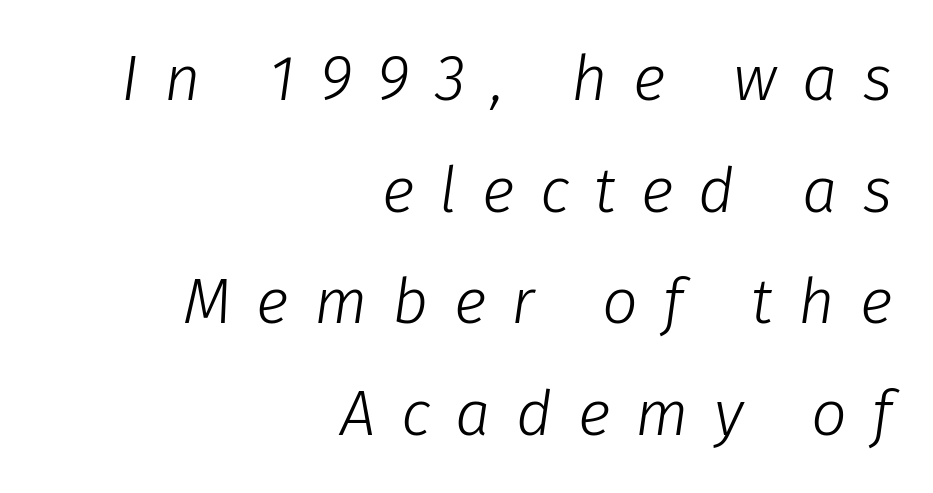
Q: Is the text bold? A: No.
Q: Is the text italic (slanted)? A: Yes, it leans right by about 8 degrees.
Q: Is the text underlined? A: No.
Q: How is the paragraph aligned? A: Right-aligned.
Q: Is the spacing between letters normal or unusually wide? A: Unusually wide.
Q: Width (condensed, normal, or wide)? A: Normal.
Q: Stroke contrast? A: Low.
Q: x-height? A: Medium.
Q: Monospaced? A: No.
